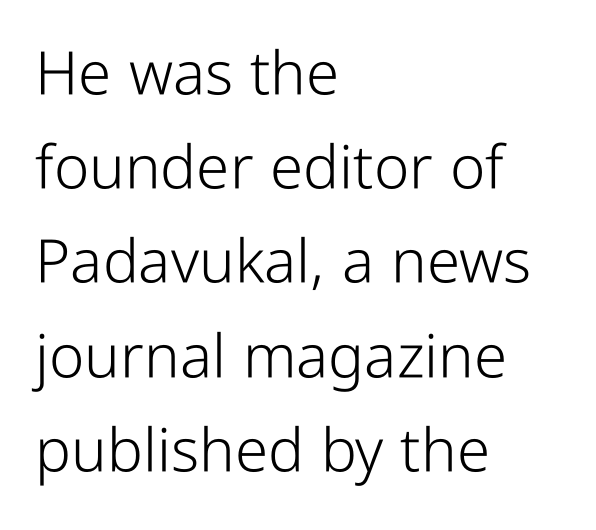
The image shows 60 px light, condensed sans-serif type, upright; set left-aligned, normal line spacing (1.57x), normal letter spacing, not underlined; low stroke contrast and a medium x-height.
